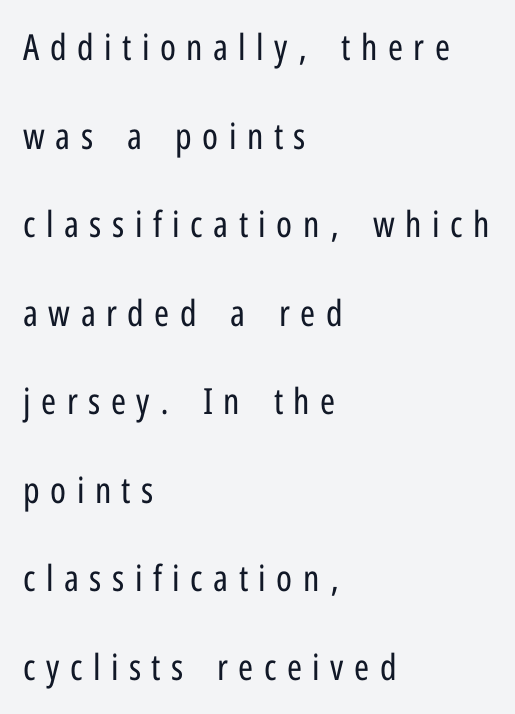
The image shows 36 px regular-weight, condensed sans-serif type, upright; set left-aligned, loose line spacing (2.46x), unusually wide letter spacing (+0.29 em), not underlined; low stroke contrast and a medium x-height.
